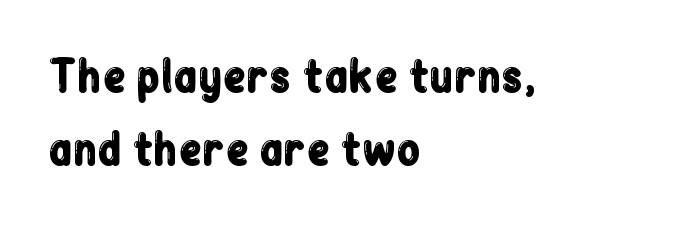
The image shows 43 px condensed sans-serif type, upright; set left-aligned, normal line spacing (1.7x), normal letter spacing, not underlined; low stroke contrast and a medium x-height.
